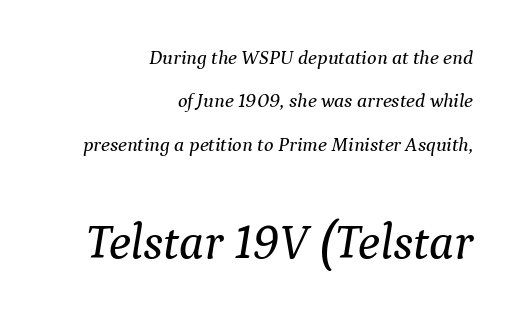
Q: Is the text italic (slanted)? A: Yes, it leans right by about 9 degrees.
Q: Is the typeface a serif or a sans-serif typeface? A: Serif.
Q: Is the text underlined? A: No.
Q: How is the paragraph aligned? A: Right-aligned.
Q: Is the spacing between letters normal or unusually wide? A: Normal.
Q: Is the spacing between lines tight, normal or loose? A: Loose.
Q: Which block of text is set in a larger size, the first (top) or the second (bottom)? A: The second (bottom) one.
Q: Width (condensed, normal, or wide)? A: Normal.
Q: Stroke contrast? A: Medium.
Q: x-height? A: Medium.
Q: Monospaced? A: No.
